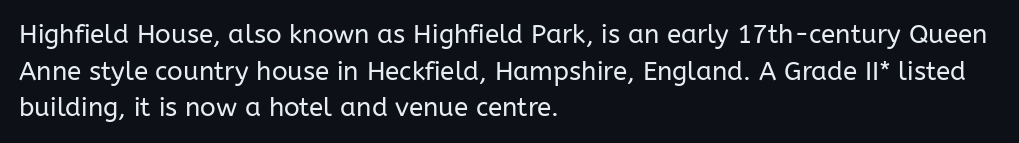
In CSS terms this would be text-align: left. The words here are not underlined. The font is comparable to plain body text, perhaps lighter. Every character sits straight up, as roman type does. The vertical gap from one line to the next is medium. Compared with typical body copy, the letter spacing here is the same.
